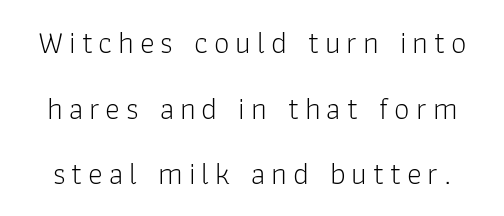
The image shows 31 px light sans-serif type, upright; set loose line spacing (2.12x), not underlined; low stroke contrast and a medium x-height.
